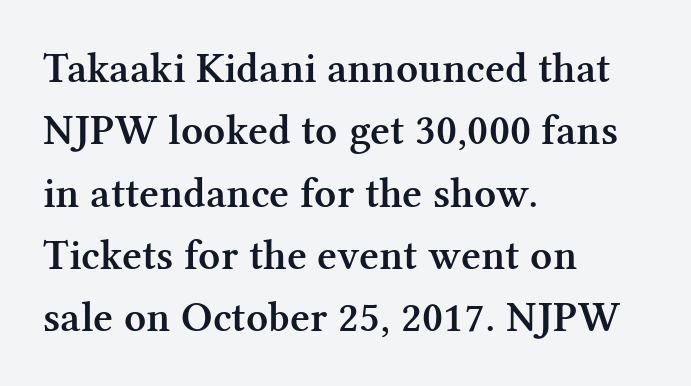
Q: Is the text bold? A: Semi-bold.
Q: Is the text italic (slanted)? A: No, it is upright.
Q: Is the typeface a serif or a sans-serif typeface? A: Serif.
Q: Is the text underlined? A: No.
Q: How is the paragraph aligned? A: Left-aligned.
Q: Is the spacing between letters normal or unusually wide? A: Normal.
Q: Is the spacing between lines tight, normal or loose? A: Normal.
Q: Width (condensed, normal, or wide)? A: Normal.
Q: Stroke contrast? A: Medium.
Q: x-height? A: Medium.
Q: Monospaced? A: No.
